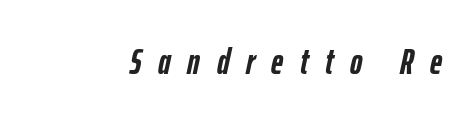
{"italic": "yes", "lean": "right", "slant_degrees": 12, "bold": "yes", "weight": "semibold", "width": "condensed", "stroke_contrast": "low", "x_height": "medium", "monospaced": "no", "underline": "no", "letter_spacing": "wide", "letter_spacing_em": 0.45, "glyph_px": 37}
